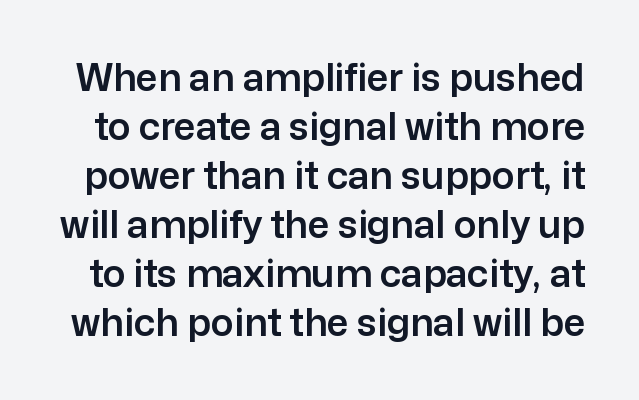
{"serif": "no", "italic": "no", "width": "normal", "stroke_contrast": "low", "x_height": "medium", "monospaced": "no", "underline": "no", "line_spacing": "normal", "line_spacing_ratio": 1.29, "letter_spacing": "normal", "letter_spacing_em": 0.0, "glyph_px": 38}
